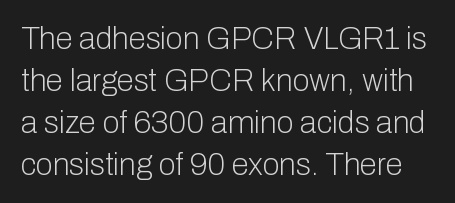
{"serif": "no", "italic": "no", "bold": "no", "weight": "light", "width": "normal", "stroke_contrast": "low", "x_height": "medium", "monospaced": "no", "underline": "no", "line_spacing": "normal", "line_spacing_ratio": 1.35, "letter_spacing": "normal", "letter_spacing_em": 0.0, "glyph_px": 31}
